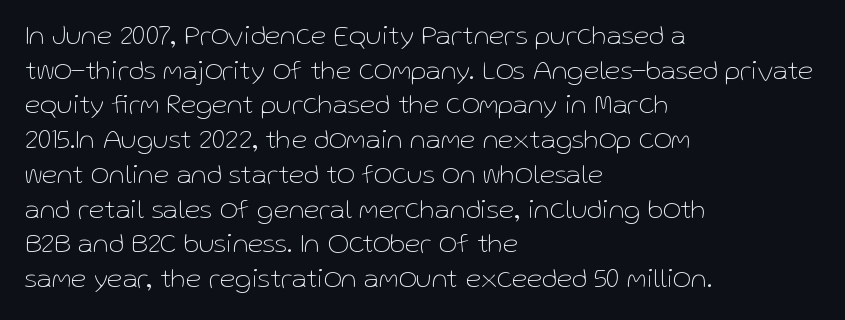
The image shows 28 px thin sans-serif type, upright; set left-aligned, line spacing 1.24x, normal letter spacing, not underlined; low stroke contrast and a medium x-height.
